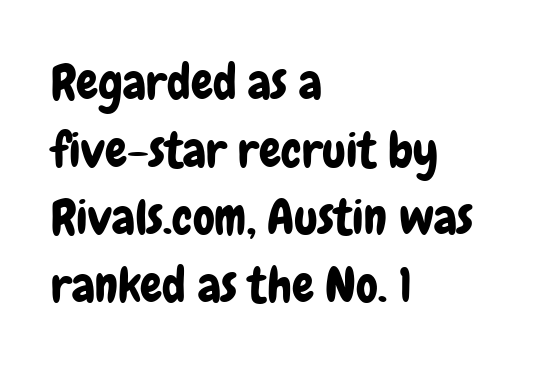
{"serif": "no", "italic": "no", "width": "condensed", "stroke_contrast": "low", "x_height": "medium", "monospaced": "no", "underline": "no", "align": "left", "line_spacing": "normal", "line_spacing_ratio": 1.38, "letter_spacing": "normal", "letter_spacing_em": 0.0, "glyph_px": 49}
